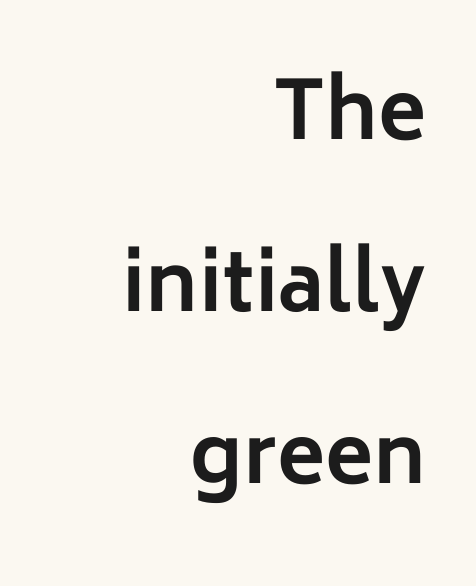
Q: Is the text bold? A: Yes.
Q: Is the text italic (slanted)? A: No, it is upright.
Q: Is the typeface a serif or a sans-serif typeface? A: Sans-serif.
Q: Is the text underlined? A: No.
Q: How is the paragraph aligned? A: Right-aligned.
Q: Is the spacing between letters normal or unusually wide? A: Normal.
Q: Is the spacing between lines tight, normal or loose? A: Loose.
Q: Width (condensed, normal, or wide)? A: Normal.
Q: Stroke contrast? A: Low.
Q: x-height? A: Medium.
Q: Monospaced? A: No.
